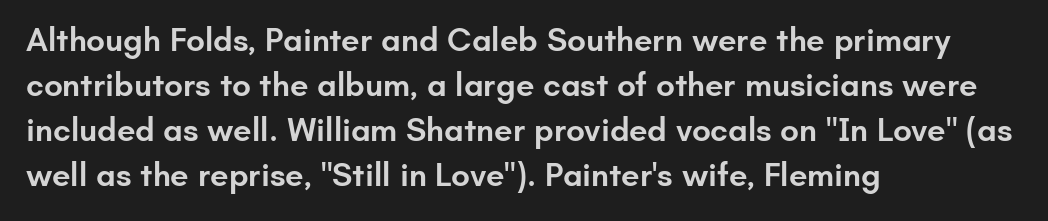
The image shows 33 px semibold sans-serif type, upright; set left-aligned, normal line spacing (1.36x), normal letter spacing, not underlined; low stroke contrast and a small x-height.
